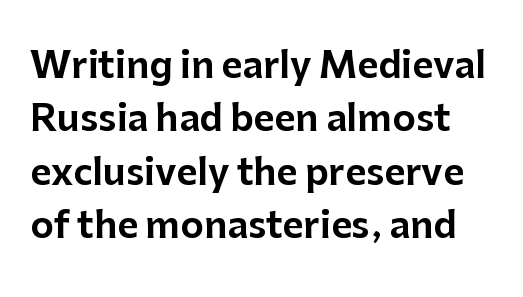
The type family on display is of the sans-serif kind. The foot of each line stays bare and open. This sample has the flowing, uneven cadence of proportional lettering. In terms of letterspacing, this is plain default setting. Posture: straight, roman, zero tilt. The block of text has a typical density, with ordinary space between rows.
